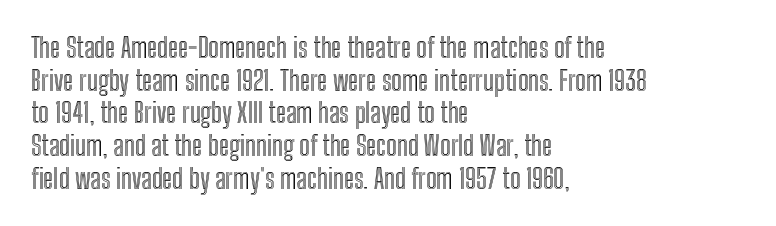
Words float on clear page, feet unadorned. Words appear dense and cohesive because spacing is normal. The lettering holds an erect, upright posture throughout. If you drew a ruler down the left edge, every line would touch it.
